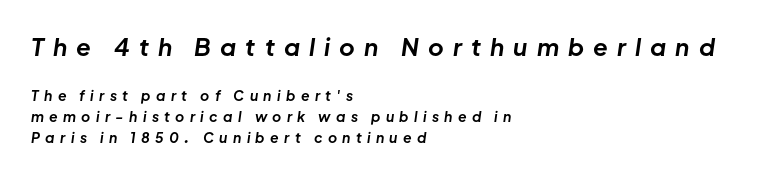
How are the letters spaced? Widely, with obvious added tracking. Anything drawn beneath the words? Only blank space. Look at the glyph heights: the upper group is clearly the bigger setting. Heavy, bold letterforms.
